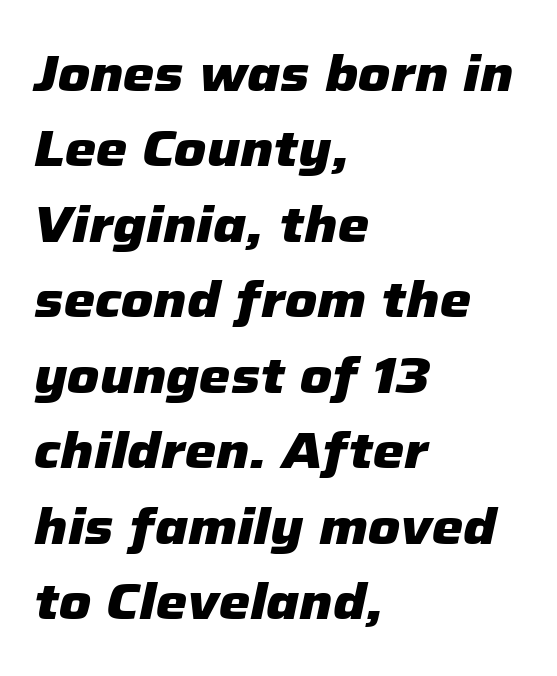
{"italic": "yes", "lean": "right", "slant_degrees": 12, "bold": "yes", "weight": "heavy", "width": "normal", "stroke_contrast": "low", "x_height": "medium", "monospaced": "no", "underline": "no", "align": "left", "line_spacing": "normal", "line_spacing_ratio": 1.51, "letter_spacing": "normal", "letter_spacing_em": 0.0, "glyph_px": 50}
